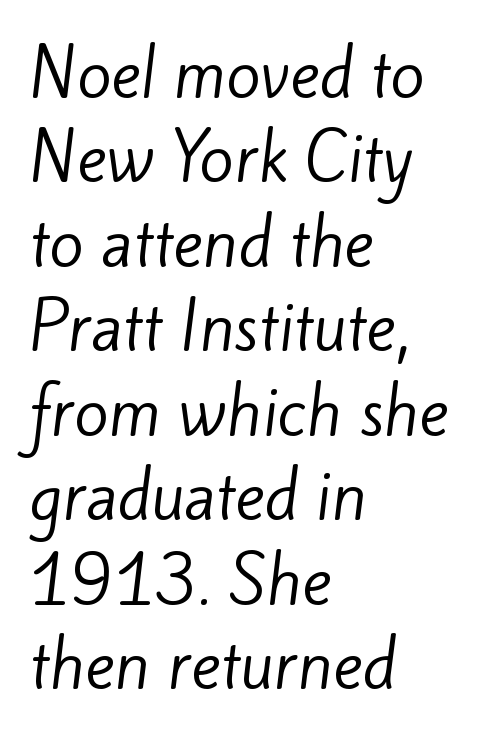
Normally led — the rows are evenly, conventionally spaced. Nope, no serifs anywhere on these letters. Here the designer chose a conventional face with non-uniform glyph widths. Here the glyphs are tracked normally, forming tight word shapes. Each row of text sits above clean, open space.
